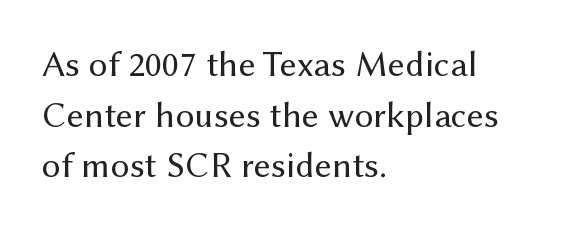
{"serif": "no", "italic": "no", "bold": "no", "weight": "regular", "width": "normal", "stroke_contrast": "medium", "x_height": "medium", "monospaced": "no", "underline": "no", "align": "left", "line_spacing": "normal", "line_spacing_ratio": 1.37, "letter_spacing": "normal", "letter_spacing_em": 0.0, "glyph_px": 37}
